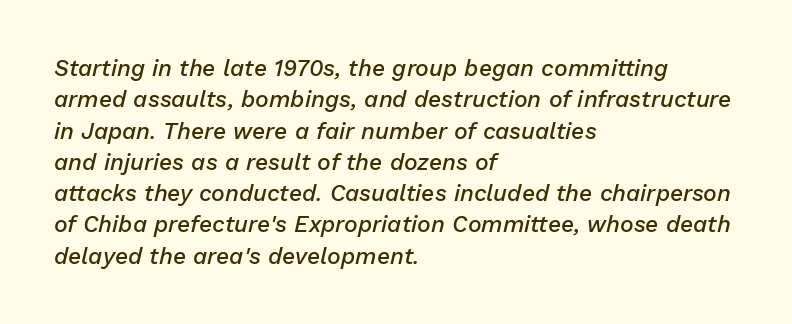
Check under the words: just untouched page. Slanted lettering throughout. Standard letterfit; no display-style spreading of the glyphs. Heft: intermediate — a semibold.
